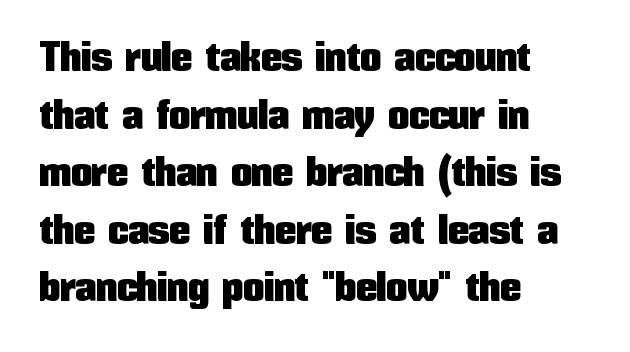
{"serif": "no", "italic": "no", "width": "condensed", "stroke_contrast": "low", "x_height": "medium", "monospaced": "no", "underline": "no", "align": "left", "line_spacing": "normal", "line_spacing_ratio": 1.37, "letter_spacing": "normal", "letter_spacing_em": 0.0, "glyph_px": 42}
